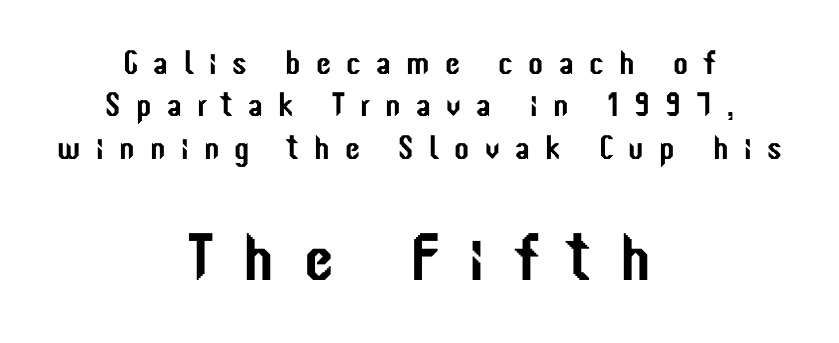
The image shows 67 px condensed sans-serif type, upright; set centered, normal line spacing (1.25x), unusually wide letter spacing (+0.45 em), not underlined; the second (bottom) block is 1.97x larger; low stroke contrast and a medium x-height.
